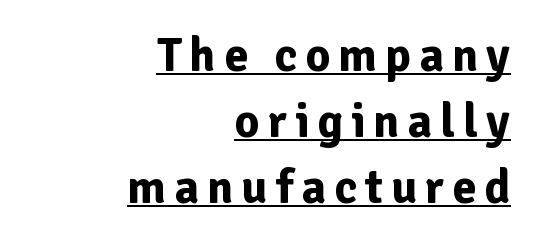
Q: Is the text bold? A: Yes.
Q: Is the text italic (slanted)? A: No, it is upright.
Q: Is the typeface a serif or a sans-serif typeface? A: Sans-serif.
Q: Is the text underlined? A: Yes.
Q: How is the paragraph aligned? A: Right-aligned.
Q: Is the spacing between lines tight, normal or loose? A: Normal.
Q: Width (condensed, normal, or wide)? A: Normal.
Q: Stroke contrast? A: Low.
Q: x-height? A: Medium.
Q: Monospaced? A: No.
